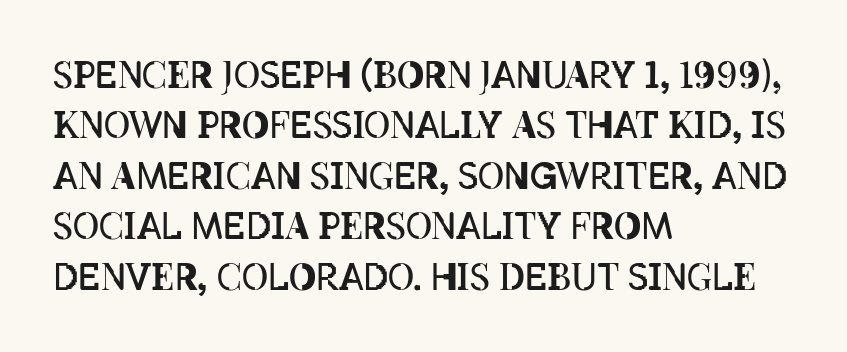
Q: Is the text bold? A: No.
Q: Is the text italic (slanted)? A: No, it is upright.
Q: Is the text underlined? A: No.
Q: How is the paragraph aligned? A: Left-aligned.
Q: Is the spacing between letters normal or unusually wide? A: Normal.
Q: Is the spacing between lines tight, normal or loose? A: Normal.
Q: Width (condensed, normal, or wide)? A: Condensed.
Q: Stroke contrast? A: Low.
Q: x-height? A: Large.
Q: Monospaced? A: No.
